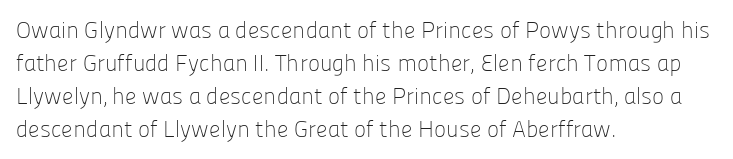
Q: Is the text bold? A: No.
Q: Is the text italic (slanted)? A: No, it is upright.
Q: Is the text underlined? A: No.
Q: How is the paragraph aligned? A: Left-aligned.
Q: Is the spacing between letters normal or unusually wide? A: Normal.
Q: Is the spacing between lines tight, normal or loose? A: Normal.
